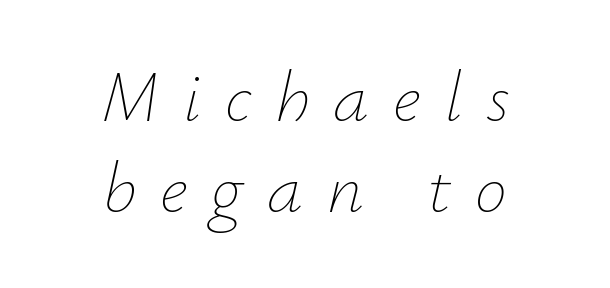
{"italic": "yes", "lean": "right", "slant_degrees": 12, "bold": "no", "weight": "thin", "width": "normal", "stroke_contrast": "low", "x_height": "small", "monospaced": "no", "underline": "no", "align": "center", "line_spacing": "normal", "line_spacing_ratio": 1.26, "letter_spacing": "wide", "letter_spacing_em": 0.33, "glyph_px": 72}
